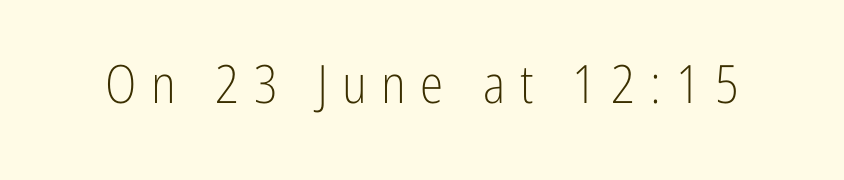
Q: Is the text bold? A: No.
Q: Is the text italic (slanted)? A: No, it is upright.
Q: Is the typeface a serif or a sans-serif typeface? A: Sans-serif.
Q: Is the text underlined? A: No.
Q: Is the spacing between letters normal or unusually wide? A: Unusually wide.
Q: Width (condensed, normal, or wide)? A: Condensed.
Q: Stroke contrast? A: Low.
Q: x-height? A: Medium.
Q: Monospaced? A: No.
